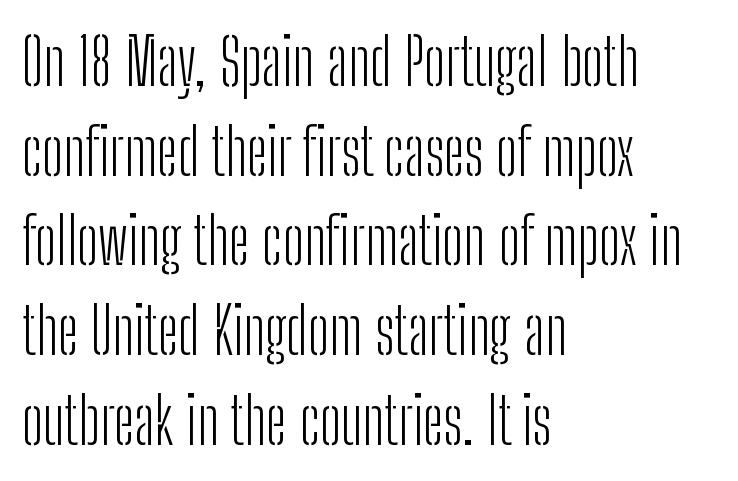
{"serif": "no", "italic": "no", "bold": "no", "weight": "light", "width": "condensed", "stroke_contrast": "low", "x_height": "medium", "monospaced": "no", "underline": "no", "align": "left", "line_spacing": "normal", "line_spacing_ratio": 1.38, "letter_spacing": "normal", "letter_spacing_em": 0.0, "glyph_px": 65}
